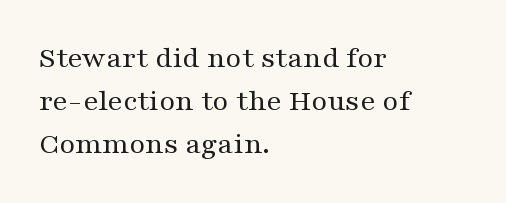
Q: Is the text bold? A: No.
Q: Is the text italic (slanted)? A: No, it is upright.
Q: Is the typeface a serif or a sans-serif typeface? A: Serif.
Q: Is the text underlined? A: No.
Q: How is the paragraph aligned? A: Left-aligned.
Q: Is the spacing between letters normal or unusually wide? A: Normal.
Q: Is the spacing between lines tight, normal or loose? A: Normal.
Q: Width (condensed, normal, or wide)? A: Wide.
Q: Stroke contrast? A: Medium.
Q: x-height? A: Medium.
Q: Monospaced? A: No.
